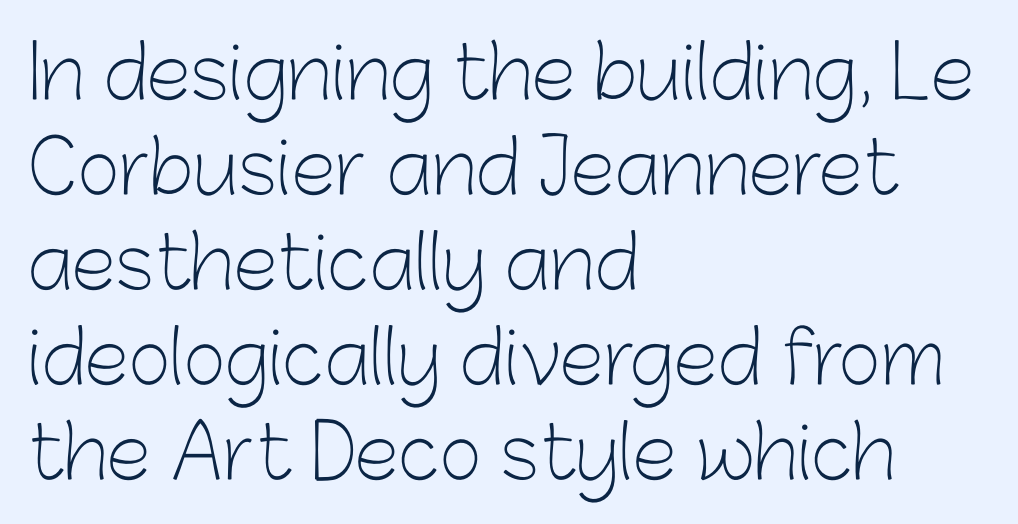
The image shows 73 px light sans-serif type, upright; set left-aligned, normal line spacing (1.3x), normal letter spacing, not underlined; low stroke contrast and a medium x-height.
